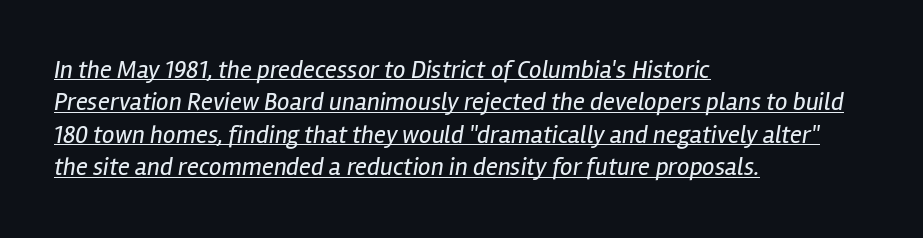
The image shows 25 px text type, italic (leaning right); set left-aligned, normal line spacing (1.3x), normal letter spacing, underlined.
